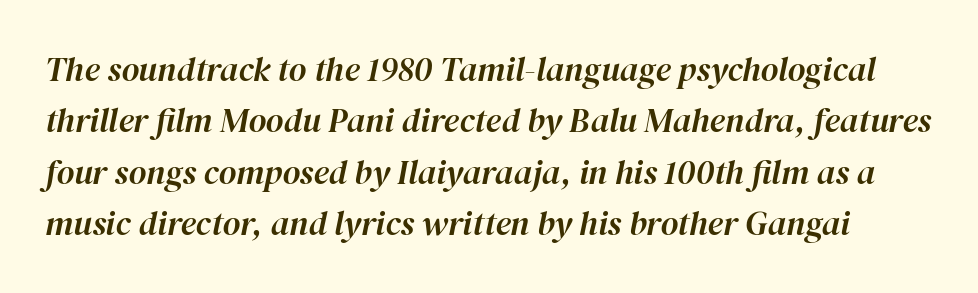
The image shows 34 px text type, italic (leaning right); set normal line spacing (1.51x), normal letter spacing, not underlined; high stroke contrast and a medium x-height.
